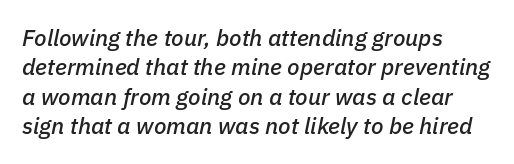
The image shows 23 px text type, italic (leaning right); set left-aligned, normal line spacing (1.28x), normal letter spacing, not underlined.
